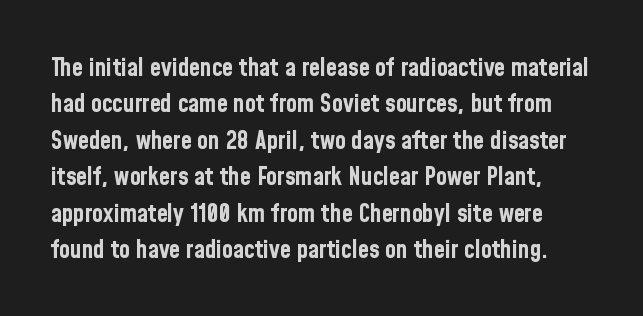
Q: Is the text bold? A: Yes.
Q: Is the text italic (slanted)? A: No, it is upright.
Q: Is the text underlined? A: No.
Q: Is the spacing between letters normal or unusually wide? A: Normal.
Q: Is the spacing between lines tight, normal or loose? A: Normal.
